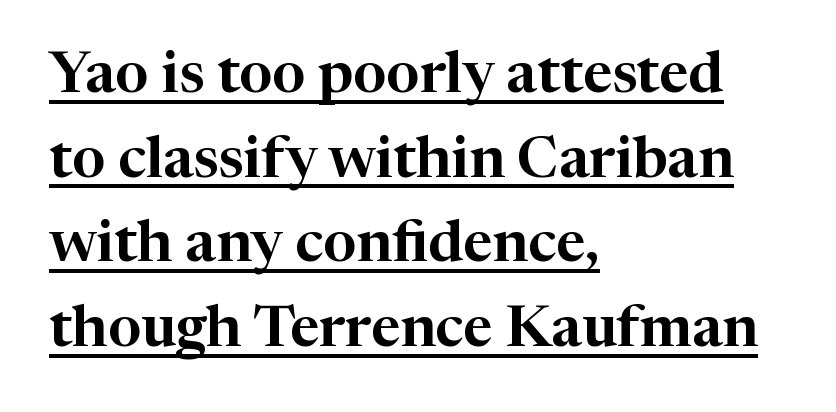
{"serif": "yes", "italic": "no", "width": "normal", "stroke_contrast": "high", "x_height": "medium", "monospaced": "no", "underline": "yes", "align": "left", "line_spacing": "normal", "line_spacing_ratio": 1.46, "letter_spacing": "normal", "letter_spacing_em": 0.0, "glyph_px": 58}
